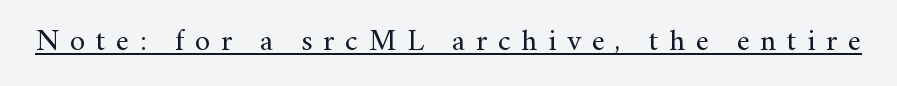
{"serif": "yes", "italic": "no", "bold": "no", "weight": "regular", "width": "normal", "stroke_contrast": "medium", "x_height": "small", "monospaced": "no", "underline": "yes", "letter_spacing": "wide", "letter_spacing_em": 0.36, "glyph_px": 30}
